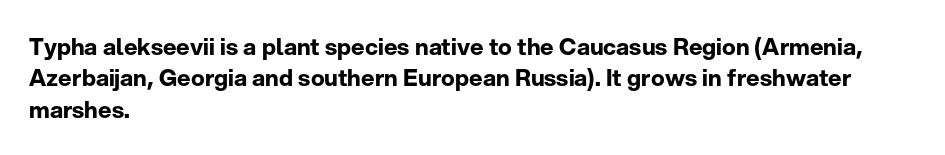
If you drew a line through each stem, it would be perfectly vertical. The face used here has the dense, thick strokes of a bold. All the whitespace from short lines collects on the right. Observe the ordinary spacing: letters are neighbours, not strangers. Rule under the text: the space is simply empty.
